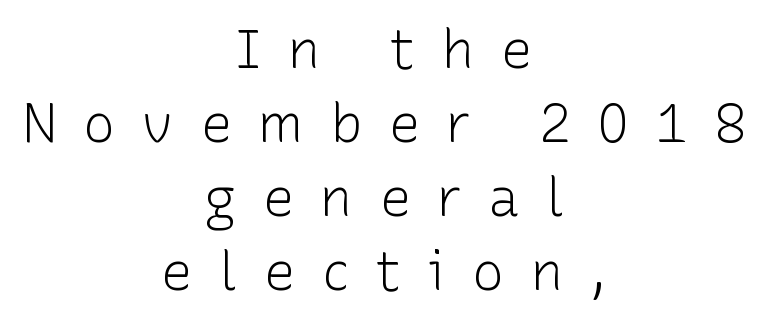
{"serif": "no", "italic": "no", "bold": "no", "weight": "light", "width": "normal", "stroke_contrast": "low", "x_height": "medium", "monospaced": "no", "underline": "no", "align": "center", "line_spacing": "normal", "line_spacing_ratio": 1.37, "letter_spacing": "wide", "letter_spacing_em": 0.48, "glyph_px": 54}
